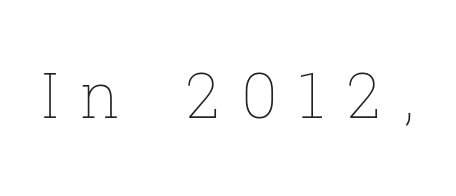
{"italic": "no", "bold": "no", "weight": "thin", "width": "normal", "stroke_contrast": "low", "x_height": "medium", "monospaced": "no", "underline": "no", "letter_spacing": "wide", "letter_spacing_em": 0.35, "glyph_px": 63}
